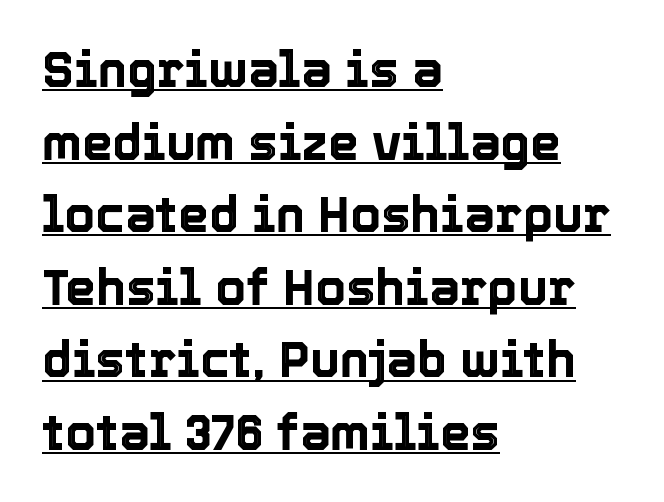
{"italic": "no", "width": "normal", "x_height": "medium", "monospaced": "no", "underline": "yes", "align": "left", "line_spacing": "normal", "line_spacing_ratio": 1.48, "letter_spacing": "normal", "letter_spacing_em": 0.0, "glyph_px": 49}
